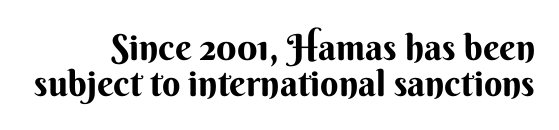
The characters display no serif detailing; their extremities are plain. Here the designer chose a conventional face with non-uniform glyph widths. Heft: maximum for text — a bold. Observe the ordinary spacing: letters are neighbours, not strangers. These lines were composed using upright roman letters.
